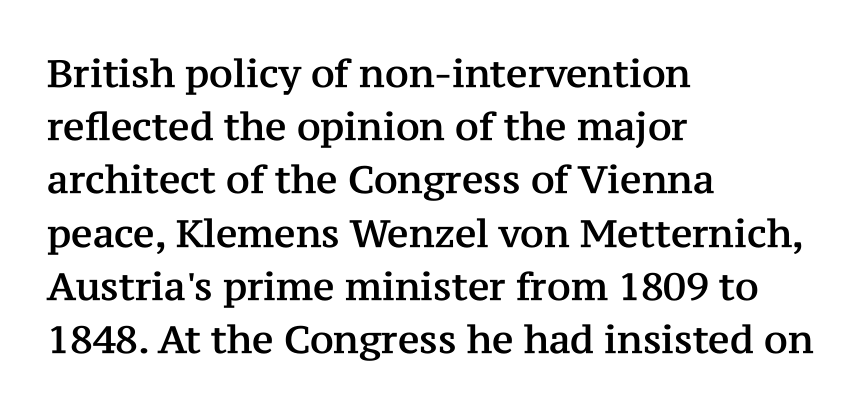
Here the designer chose a conventional face with non-uniform glyph widths. In terms of letterform style, serifs are clearly present. Type without underlining. The lettering holds an erect, upright posture throughout. Leading matches the norm, producing a regular column. The passage shown has conventional tracking throughout.
